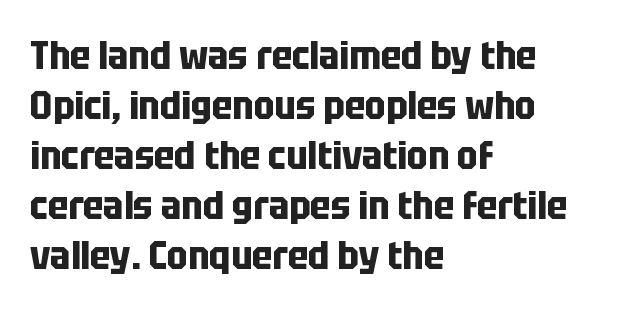
{"serif": "no", "italic": "no", "bold": "yes", "weight": "bold", "width": "condensed", "stroke_contrast": "low", "x_height": "large", "monospaced": "no", "underline": "no", "align": "left", "line_spacing": "normal", "line_spacing_ratio": 1.28, "letter_spacing": "normal", "letter_spacing_em": 0.0, "glyph_px": 39}
